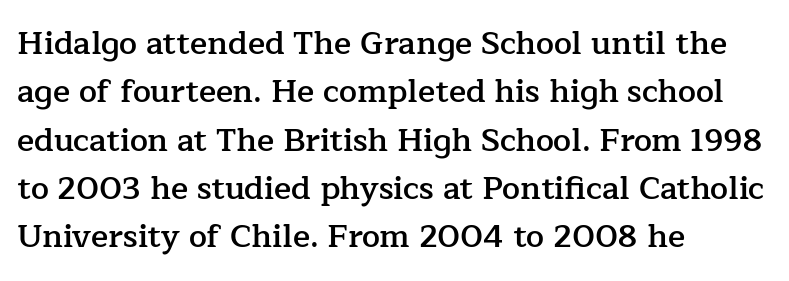
Compared with typical paragraphs, the rows here are spaced about the same. Every letter is mildly thick-stroked: semibold rather than bold. Look at the tracking — it's just the regular setting, nothing added. The zone under the glyphs is completely vacant. Here the designer chose a conventional face with non-uniform glyph widths. These lines were composed using upright roman letters.
